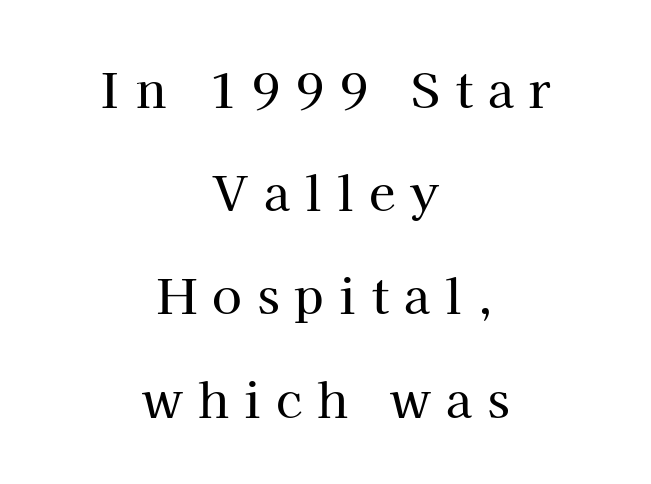
The image shows 48 px serif type, upright; set centered, loose line spacing (2.15x), unusually wide letter spacing (+0.32 em), not underlined; high stroke contrast and a medium x-height.
